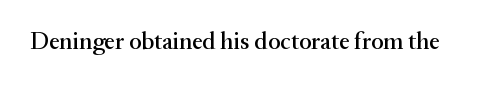
The image shows 24 px text type, upright; set normal letter spacing, not underlined.
